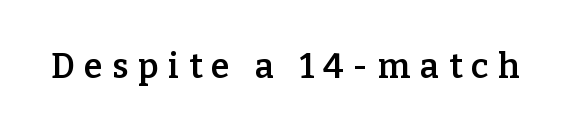
Type style note: has serifs. Underline: absent. Weight check: semibold — heavier than regular, not quite bold. Tall strokes in this sample are plumb rather than angled.
